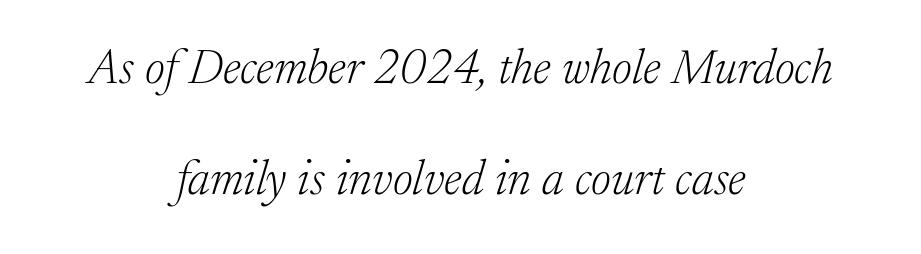
Standard letterfit; no display-style spreading of the glyphs. The specimen reads as italic at a glance. The face used here is proportionally spaced, like ordinary book or web type. Regarding leading, the lines here are spaced well apart.
